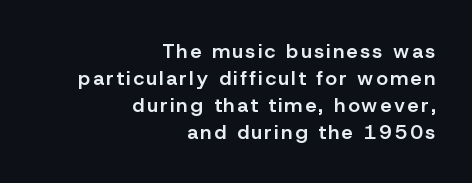
The image shows 20 px text type, upright; set right-aligned, normal line spacing (1.35x), not underlined.
